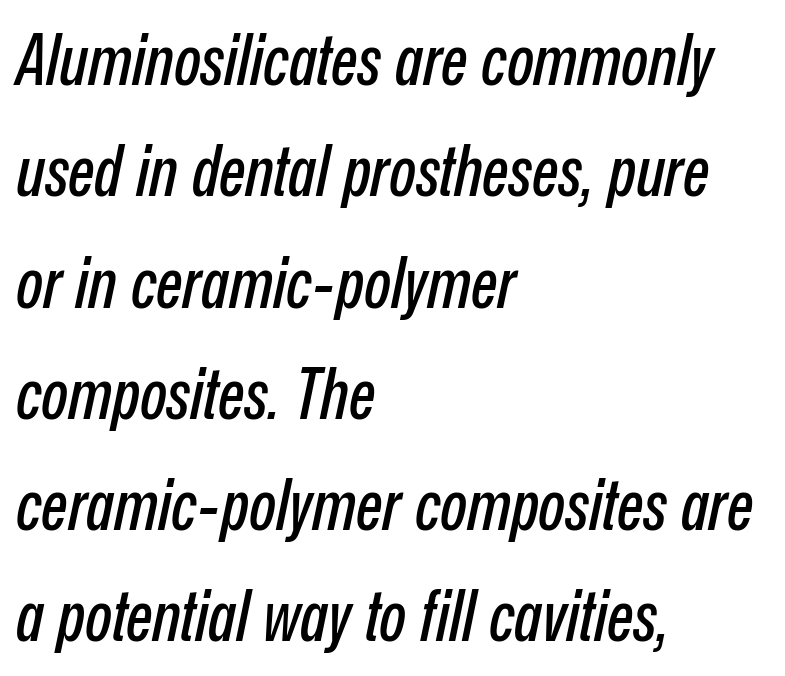
Q: Is the text italic (slanted)? A: Yes, it leans right by about 12 degrees.
Q: Is the text underlined? A: No.
Q: How is the paragraph aligned? A: Left-aligned.
Q: Is the spacing between letters normal or unusually wide? A: Normal.
Q: Is the spacing between lines tight, normal or loose? A: Normal.
Q: Width (condensed, normal, or wide)? A: Condensed.
Q: Stroke contrast? A: Low.
Q: x-height? A: Medium.
Q: Monospaced? A: No.
